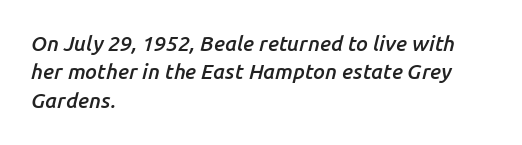
Compared with typical paragraphs, the rows here are spaced about the same. How heavy is the stroke? Medium-heavy — a semibold, shy of bold. Rendered with sloped, italic letterforms. Glyph-to-glyph distance matches everyday printed text. Anything drawn beneath the words? Only blank space.
